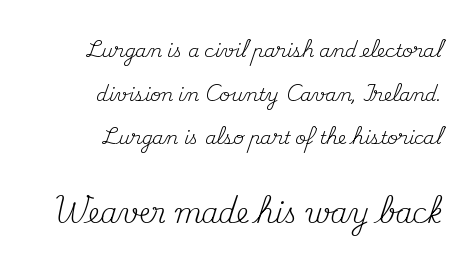
The image shows 27 px text type; set right-aligned, loose line spacing (2.42x), normal letter spacing, not underlined; the second (bottom) block is 1.5x larger.
